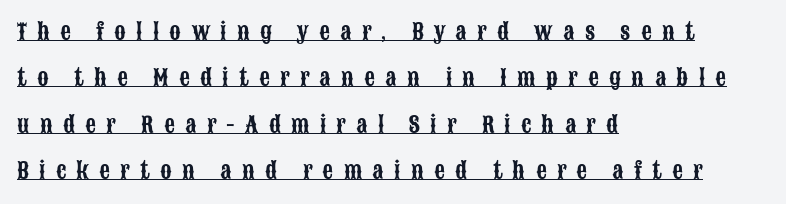
Does the copy run flush right? No — it runs flush left. A great deal of white space separates one row of letters from the next. Underlined type. Posture: vertical. Words appear elongated and porous because spacing is wide.
